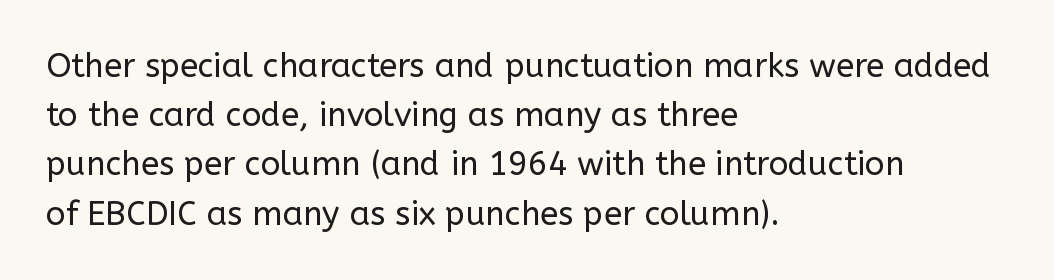
The image shows 33 px regular-weight sans-serif type, upright; set left-aligned, normal line spacing (1.49x), normal letter spacing, not underlined; low stroke contrast and a medium x-height.
